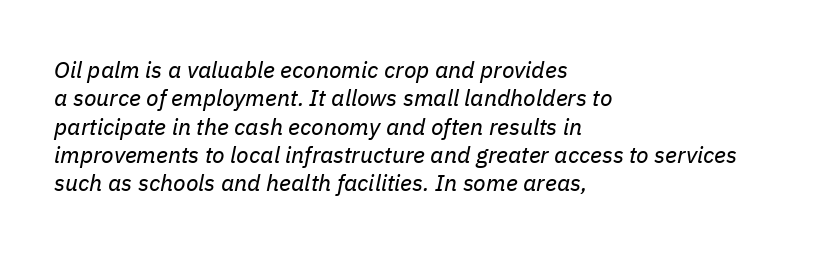
Q: Is the text bold? A: No.
Q: Is the text italic (slanted)? A: Yes, it leans right by about 11 degrees.
Q: Is the text underlined? A: No.
Q: How is the paragraph aligned? A: Left-aligned.
Q: Is the spacing between letters normal or unusually wide? A: Normal.
